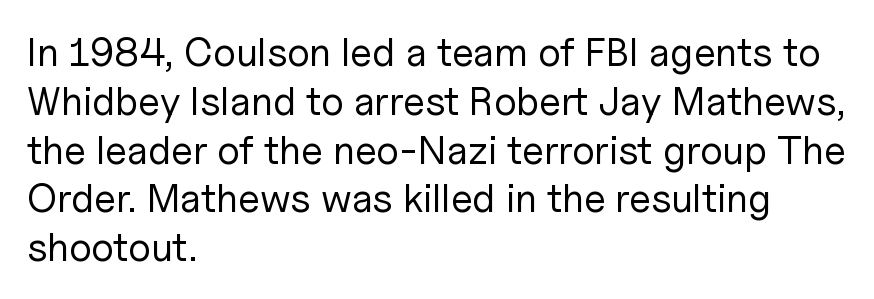
The image shows 40 px regular-weight sans-serif type, upright; set left-aligned, line spacing 1.22x, normal letter spacing, not underlined; low stroke contrast and a medium x-height.
